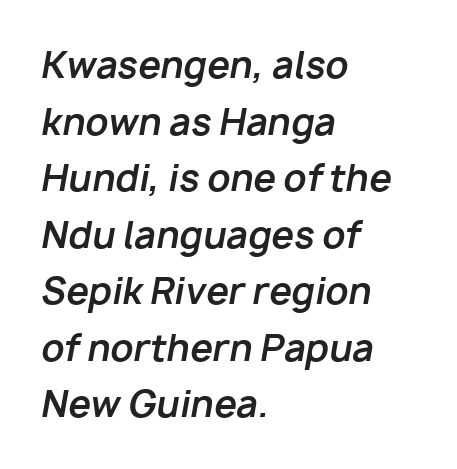
{"italic": "yes", "lean": "right", "slant_degrees": 10, "bold": "yes", "weight": "bold", "width": "normal", "stroke_contrast": "low", "x_height": "medium", "monospaced": "no", "underline": "no", "align": "left", "line_spacing": "normal", "line_spacing_ratio": 1.57, "letter_spacing": "normal", "letter_spacing_em": 0.0, "glyph_px": 36}
